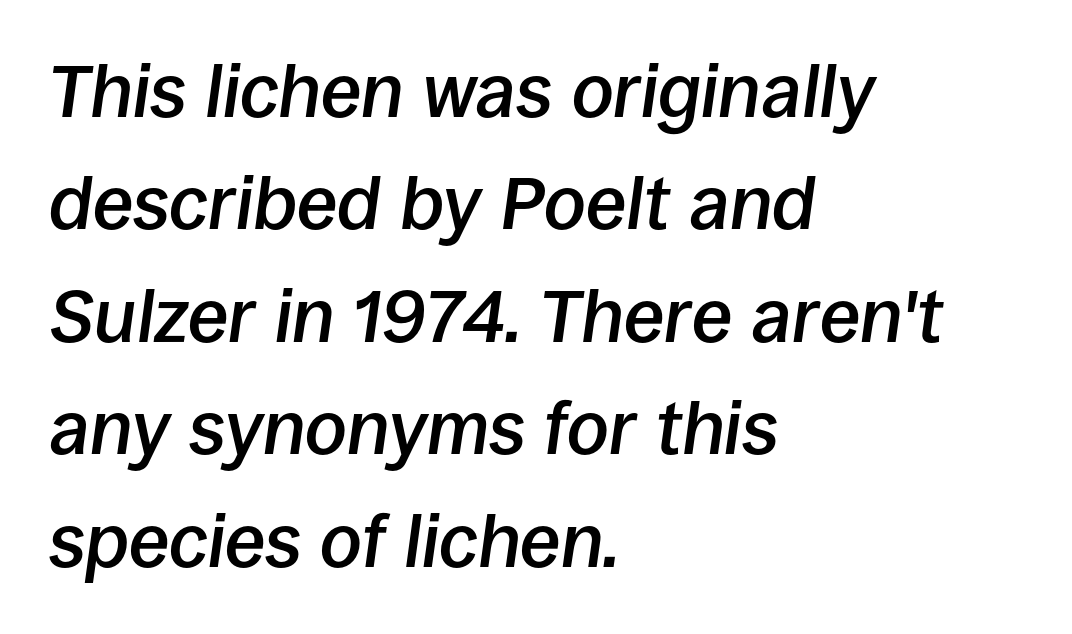
{"italic": "yes", "lean": "right", "slant_degrees": 8, "bold": "semi", "weight": "semibold", "width": "normal", "stroke_contrast": "low", "x_height": "large", "monospaced": "no", "underline": "no", "align": "left", "line_spacing": "normal", "line_spacing_ratio": 1.52, "letter_spacing": "normal", "letter_spacing_em": 0.0, "glyph_px": 74}
